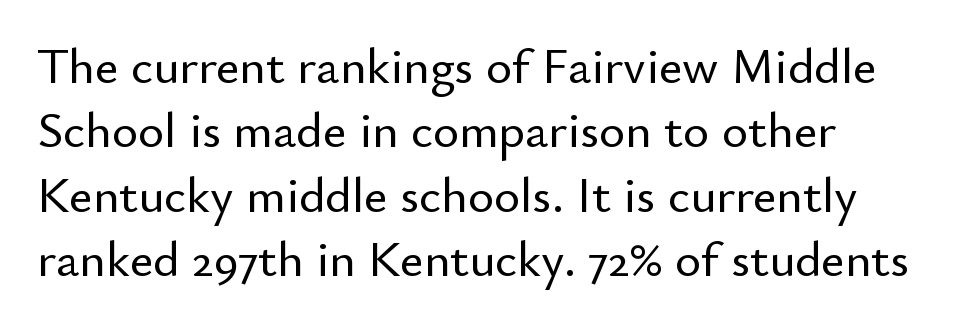
Q: Is the text italic (slanted)? A: No, it is upright.
Q: Is the typeface a serif or a sans-serif typeface? A: Sans-serif.
Q: Is the text underlined? A: No.
Q: How is the paragraph aligned? A: Left-aligned.
Q: Is the spacing between letters normal or unusually wide? A: Normal.
Q: Is the spacing between lines tight, normal or loose? A: Normal.
Q: Width (condensed, normal, or wide)? A: Normal.
Q: Stroke contrast? A: Low.
Q: x-height? A: Small.
Q: Monospaced? A: No.
